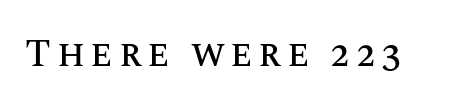
The image shows 38 px text type, upright; set not underlined; medium stroke contrast and a large x-height.
